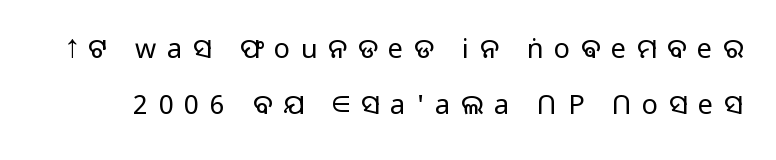
When letters stand straight like this, we call the style roman or upright. No heavy texture on the line: the type isn't bold. Glance below the letters and you will spot only blank space. Baseline-to-baseline distance is far greater than the letter height. There is plenty of visible air inserted between adjacent glyphs.
